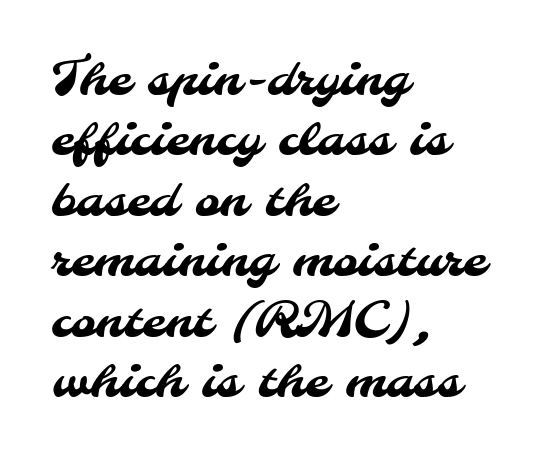
Proportional: the letters do not fall into vertical columns. To sum up the face: it is a sans, with no serifs. Words appear dense and cohesive because spacing is normal. Descenders hang freely into open space.
